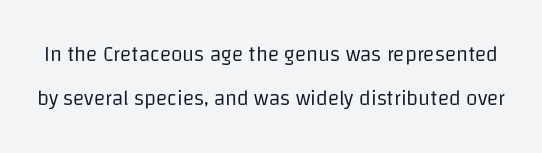
{"italic": "no", "bold": "no", "underline": "no", "line_spacing": "loose", "line_spacing_ratio": 2.08, "letter_spacing": "normal", "letter_spacing_em": 0.0, "glyph_px": 21}
